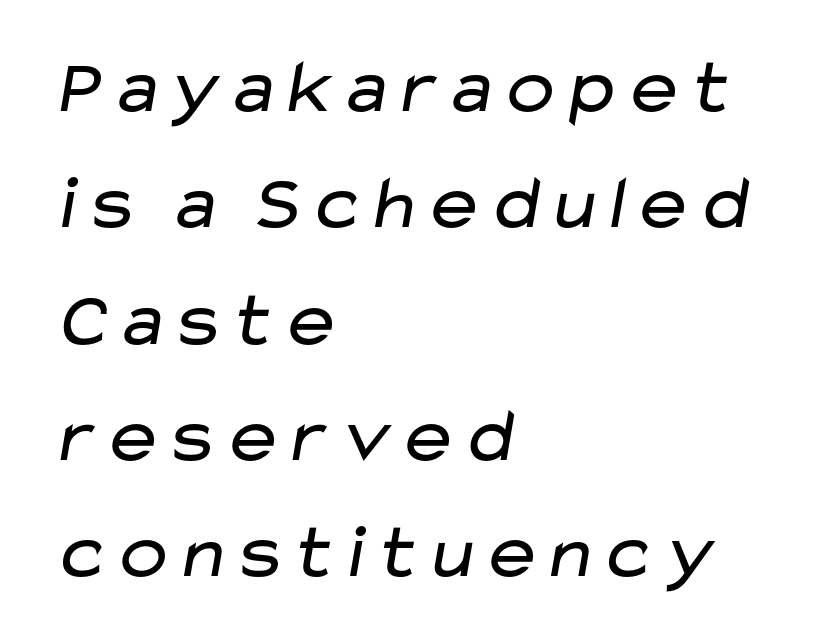
No feet cap the strokes, marking this as sans-serif type. Is this a heavy cut? Hardly; it is regular or lighter. The paragraph has a hard left edge and a soft right edge. Each row of text sits above clean, open space. What's the leading like? Ordinary, nothing unusual. This sample uses plain, unmodified letter spacing.
